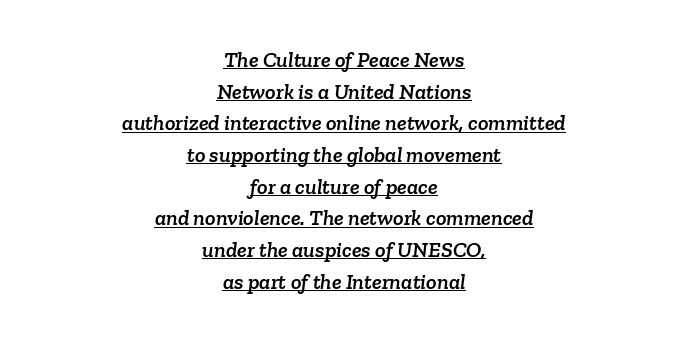
Q: Is the text underlined? A: Yes.
Q: How is the paragraph aligned? A: Centered.
Q: Is the spacing between letters normal or unusually wide? A: Normal.
Q: Is the spacing between lines tight, normal or loose? A: Normal.
